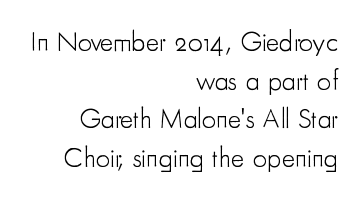
Notice how the stems are strictly vertical — no italics here. The typesetting does not lean heavy: it is not bold. Stroke terminals: plain, sans-serif. The rendering uses a moderate line-height, typical for paragraphs. Here the glyphs are tracked normally, forming tight word shapes. The passage shown is typed in a proportional face where columns would drift.
